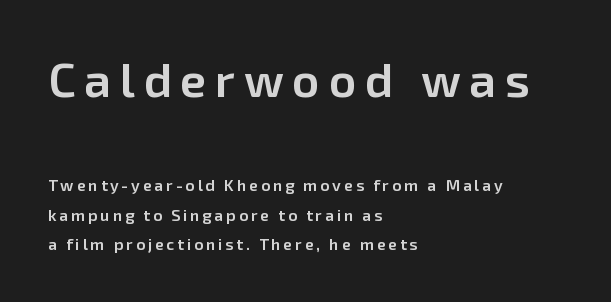
Note the varied advance widths — an 'i' is clearly narrower than an 'm'. Glance below the letters and you will spot only blank space. Two sizes are in play, and the larger belongs to the first block. The passage shown is typeset with a sans-serif family. A fair bit of extra ink — the face is semibold, not bold. The paragraph shown leans on its left margin.
